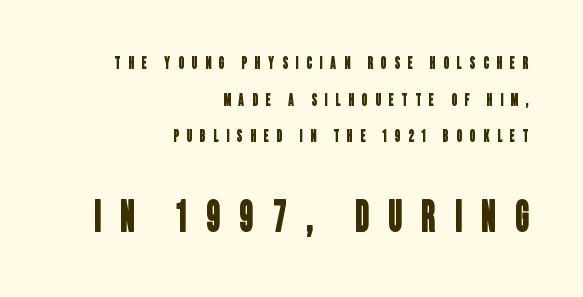
Line spacing here is loose. Quick note: underline off. Serifs: no, the terminals of the letterforms are clean. The designer gave the closing block more size than the opening block.
